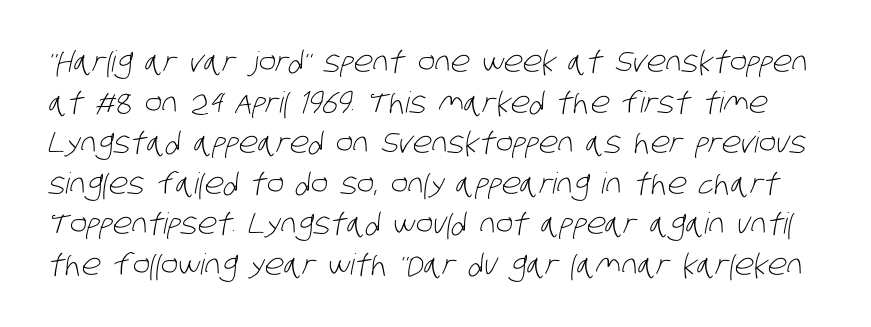
{"serif": "no", "bold": "no", "weight": "light", "width": "condensed", "stroke_contrast": "low", "x_height": "large", "monospaced": "no", "underline": "no", "line_spacing": "normal", "line_spacing_ratio": 1.4, "letter_spacing": "normal", "letter_spacing_em": 0.0, "glyph_px": 29}
